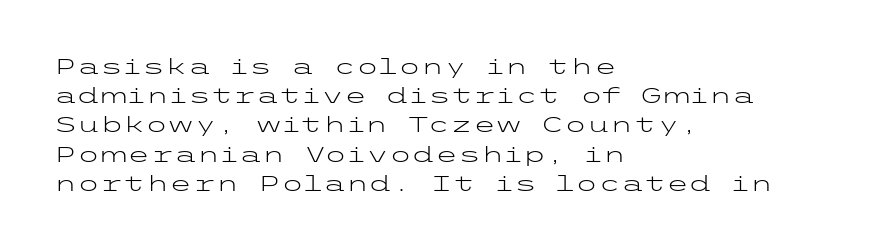
Tracking here is standard; glyphs follow each other at the usual distance. Heft: none added — not bold. These lines are set flush left with a ragged right edge. The letters stand straight up with perfectly vertical stems. Has an underline been added? It has not.
